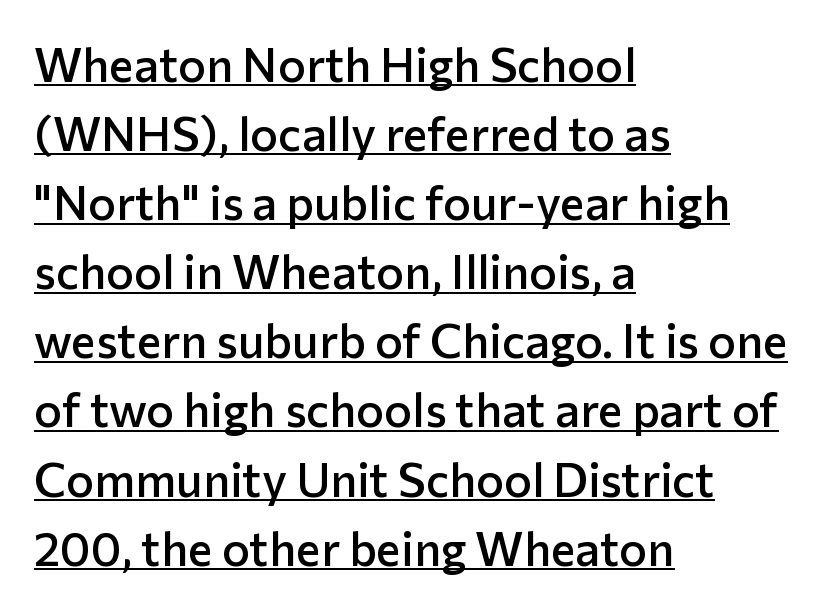
The image shows 47 px semibold sans-serif type, upright; set left-aligned, normal line spacing (1.47x), normal letter spacing, underlined; low stroke contrast and a medium x-height.
